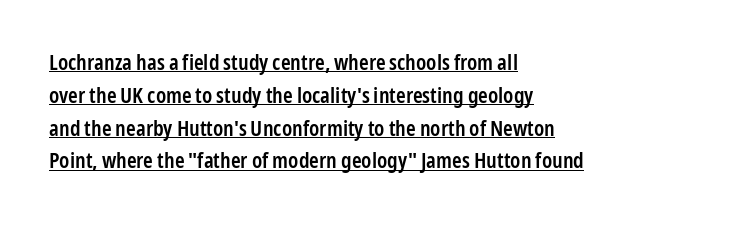
The image shows 22 px text type, upright; set left-aligned, normal line spacing (1.49x), normal letter spacing, underlined.
